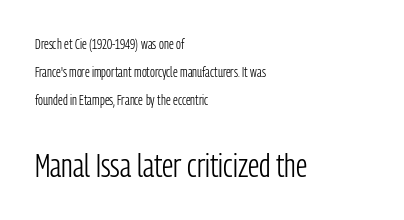
Q: Is the text bold? A: No.
Q: Is the text italic (slanted)? A: No, it is upright.
Q: Is the typeface a serif or a sans-serif typeface? A: Sans-serif.
Q: Is the text underlined? A: No.
Q: How is the paragraph aligned? A: Left-aligned.
Q: Is the spacing between letters normal or unusually wide? A: Normal.
Q: Is the spacing between lines tight, normal or loose? A: Loose.
Q: Which block of text is set in a larger size, the first (top) or the second (bottom)? A: The second (bottom) one.
Q: Width (condensed, normal, or wide)? A: Condensed.
Q: Stroke contrast? A: Low.
Q: x-height? A: Medium.
Q: Monospaced? A: No.
